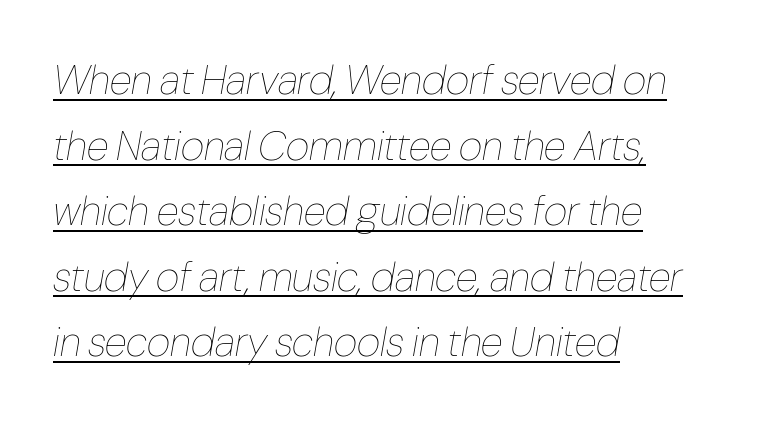
Q: Is the text bold? A: No.
Q: Is the text italic (slanted)? A: Yes, it leans right by about 10 degrees.
Q: Is the text underlined? A: Yes.
Q: How is the paragraph aligned? A: Left-aligned.
Q: Is the spacing between letters normal or unusually wide? A: Normal.
Q: Is the spacing between lines tight, normal or loose? A: Normal.
Q: Width (condensed, normal, or wide)? A: Condensed.
Q: Stroke contrast? A: Low.
Q: x-height? A: Medium.
Q: Monospaced? A: No.
